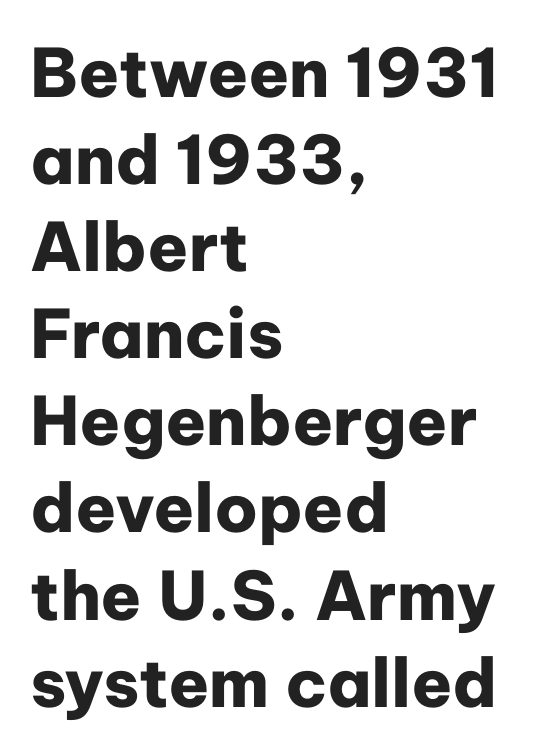
Q: Is the text bold? A: Yes.
Q: Is the text italic (slanted)? A: No, it is upright.
Q: Is the typeface a serif or a sans-serif typeface? A: Sans-serif.
Q: Is the text underlined? A: No.
Q: How is the paragraph aligned? A: Left-aligned.
Q: Is the spacing between letters normal or unusually wide? A: Normal.
Q: Is the spacing between lines tight, normal or loose? A: Normal.
Q: Width (condensed, normal, or wide)? A: Normal.
Q: Stroke contrast? A: Low.
Q: x-height? A: Medium.
Q: Monospaced? A: No.
